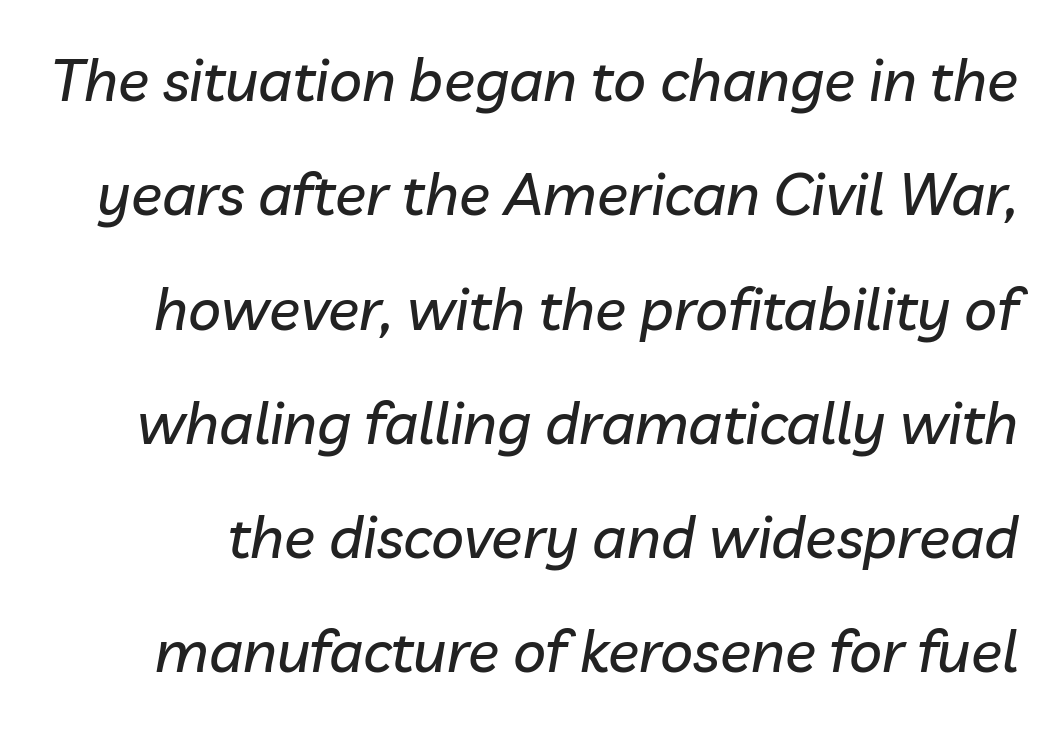
Q: Is the text italic (slanted)? A: Yes, it leans right by about 10 degrees.
Q: Is the text underlined? A: No.
Q: Is the spacing between letters normal or unusually wide? A: Normal.
Q: Is the spacing between lines tight, normal or loose? A: Loose.
Q: Width (condensed, normal, or wide)? A: Normal.
Q: Stroke contrast? A: Low.
Q: x-height? A: Medium.
Q: Monospaced? A: No.
